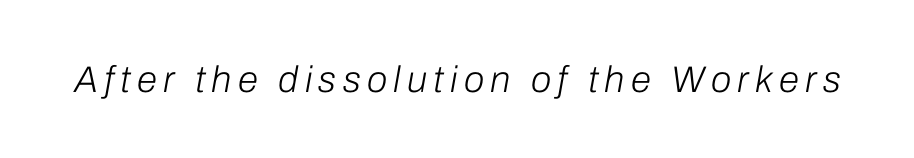
The image shows 37 px light type, italic (leaning right); set not underlined; low stroke contrast and a medium x-height.
